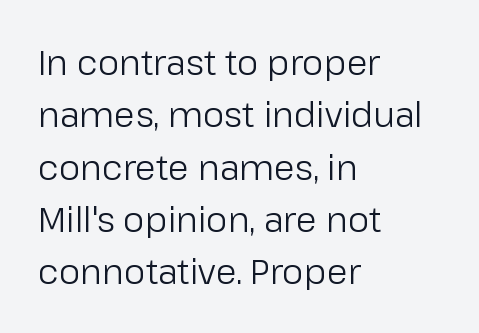
Does the type have serifs? No, each stem ends abruptly. The face used here is proportionally spaced, like ordinary book or web type. Summary of weight: not heavy and not bold. The passage is arranged the way most books set body copy — flush left. The vertical gap from one line to the next is medium.
